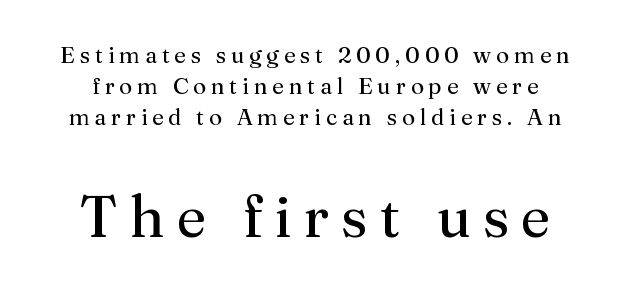
The image shows 58 px regular-weight serif type, upright; set normal line spacing (1.35x), unusually wide letter spacing (+0.21 em), not underlined; the second (bottom) block is 2.52x larger; medium stroke contrast and a medium x-height.
